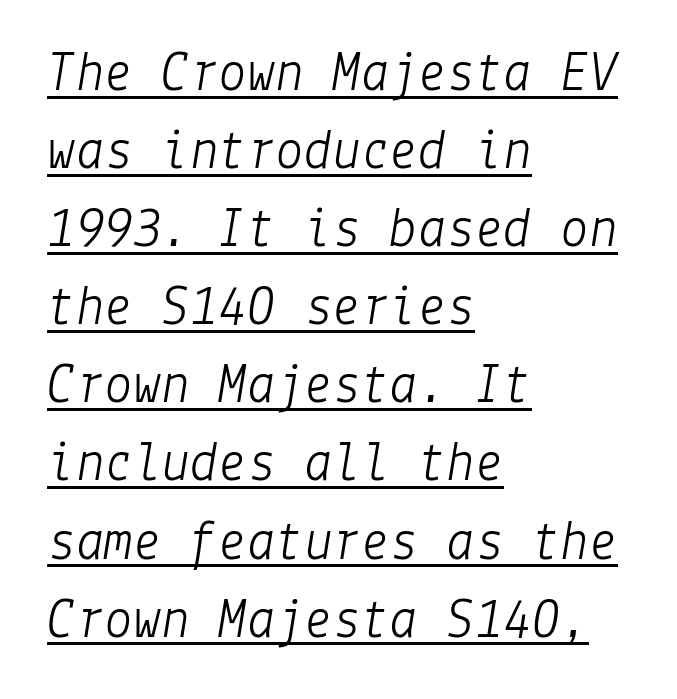
A typesetter would mark this as italic. Teacher's note: observe the even left margin — that is flush-left alignment. The rendering uses a moderate line-height, typical for paragraphs. Nothing unusual about the tracking: characters are spaced as the font intends. A light-to-regular cut is what we see here.
